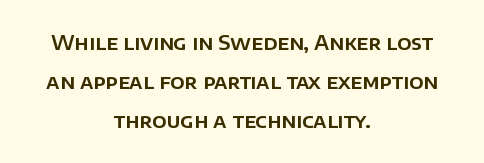
{"italic": "no", "underline": "no", "align": "center", "line_spacing": "loose", "line_spacing_ratio": 1.96, "letter_spacing": "normal", "letter_spacing_em": 0.0, "glyph_px": 20}
